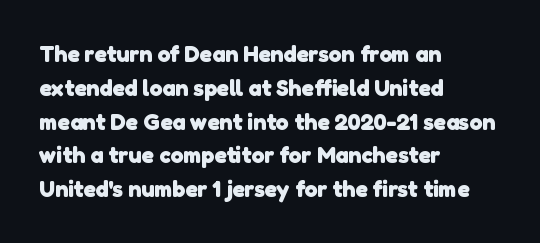
The image shows 23 px bold type; set left-aligned, normal line spacing (1.47x), normal letter spacing, not underlined.
